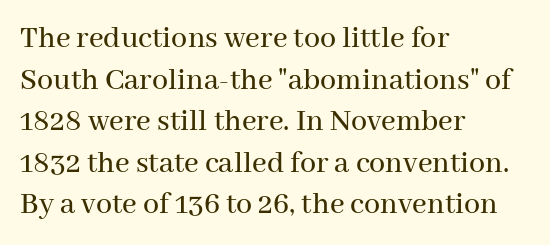
Teacher's note: observe the even left margin — that is flush-left alignment. The rendering uses natural spacing where letterforms have individual widths. The characters display serif detailing at their extremities. In terms of letterspacing, this is plain default setting.
